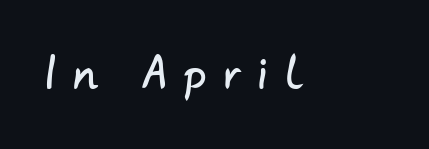
Q: Is the typeface a serif or a sans-serif typeface? A: Sans-serif.
Q: Is the text underlined? A: No.
Q: Is the spacing between letters normal or unusually wide? A: Unusually wide.
Q: Width (condensed, normal, or wide)? A: Normal.
Q: Stroke contrast? A: Low.
Q: x-height? A: Small.
Q: Monospaced? A: No.
